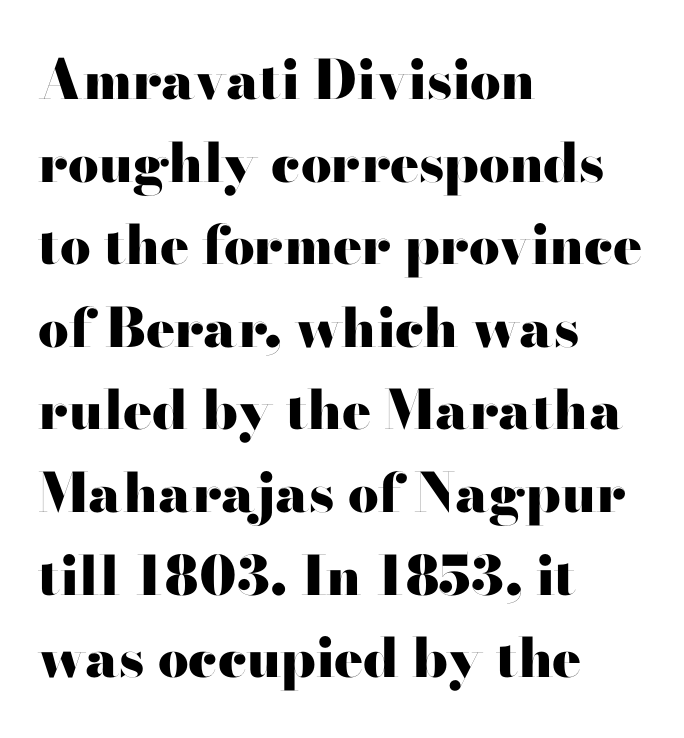
Q: Is the text bold? A: Yes.
Q: Is the text italic (slanted)? A: No, it is upright.
Q: Is the typeface a serif or a sans-serif typeface? A: Sans-serif.
Q: Is the text underlined? A: No.
Q: How is the paragraph aligned? A: Left-aligned.
Q: Is the spacing between letters normal or unusually wide? A: Normal.
Q: Is the spacing between lines tight, normal or loose? A: Normal.
Q: Width (condensed, normal, or wide)? A: Wide.
Q: Stroke contrast? A: High.
Q: x-height? A: Small.
Q: Monospaced? A: No.
